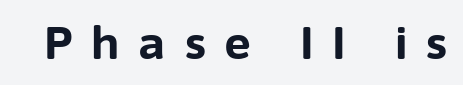
Q: Is the text bold? A: Yes.
Q: Is the text italic (slanted)? A: No, it is upright.
Q: Is the typeface a serif or a sans-serif typeface? A: Sans-serif.
Q: Is the text underlined? A: No.
Q: Is the spacing between letters normal or unusually wide? A: Unusually wide.
Q: Width (condensed, normal, or wide)? A: Normal.
Q: Stroke contrast? A: Low.
Q: x-height? A: Medium.
Q: Monospaced? A: No.
